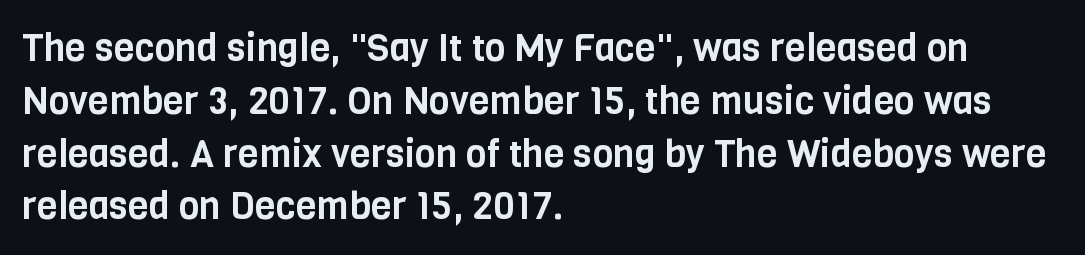
The image shows 38 px condensed sans-serif type, upright; set left-aligned, normal line spacing (1.39x), normal letter spacing, not underlined; low stroke contrast and a large x-height.
